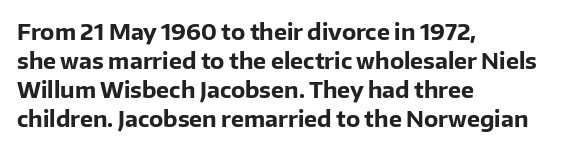
{"italic": "no", "bold": "yes", "underline": "no", "align": "left", "line_spacing": "normal", "line_spacing_ratio": 1.32, "letter_spacing": "normal", "letter_spacing_em": 0.0, "glyph_px": 22}
